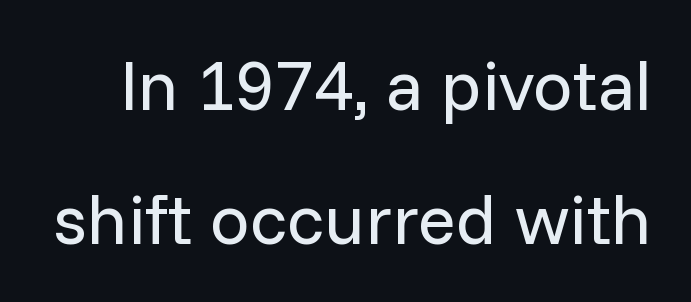
This sample uses a sans-serif face. Default kerning and tracking; the words read as compact shapes. Is this a fixed-width face? No — the glyphs have proportional, varying widths. It's the straight-up-and-down kind of type. Rule under the text: the space is simply empty.
